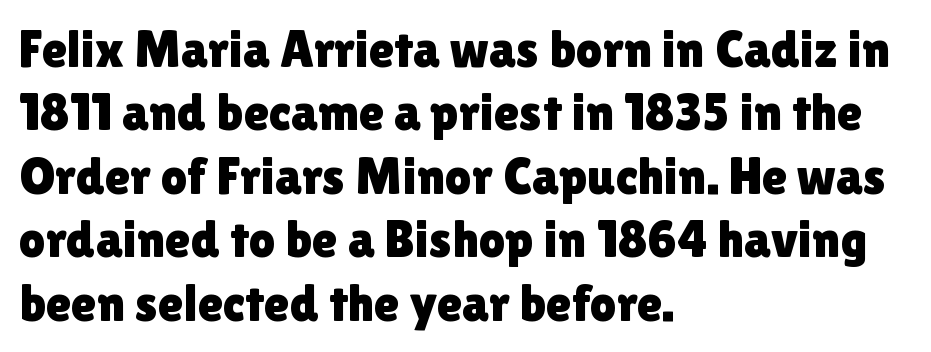
The image shows 52 px sans-serif type, upright; set left-aligned, line spacing 1.22x, normal letter spacing, not underlined; a medium x-height.
